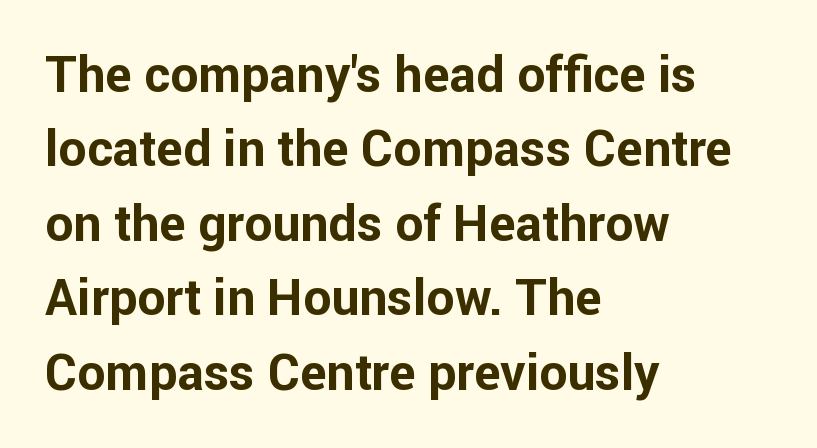
{"serif": "no", "italic": "no", "bold": "yes", "weight": "bold", "width": "normal", "stroke_contrast": "low", "x_height": "medium", "monospaced": "no", "underline": "no", "align": "left", "line_spacing": "normal", "line_spacing_ratio": 1.49, "letter_spacing": "normal", "letter_spacing_em": 0.0, "glyph_px": 50}
